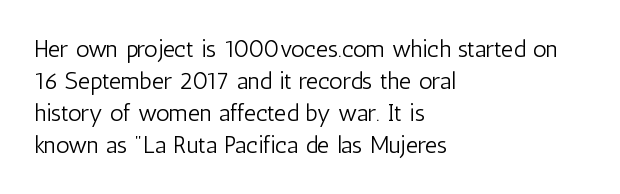
{"italic": "no", "bold": "no", "underline": "no", "align": "left", "line_spacing": "normal", "line_spacing_ratio": 1.33, "letter_spacing": "normal", "letter_spacing_em": 0.0, "glyph_px": 24}
